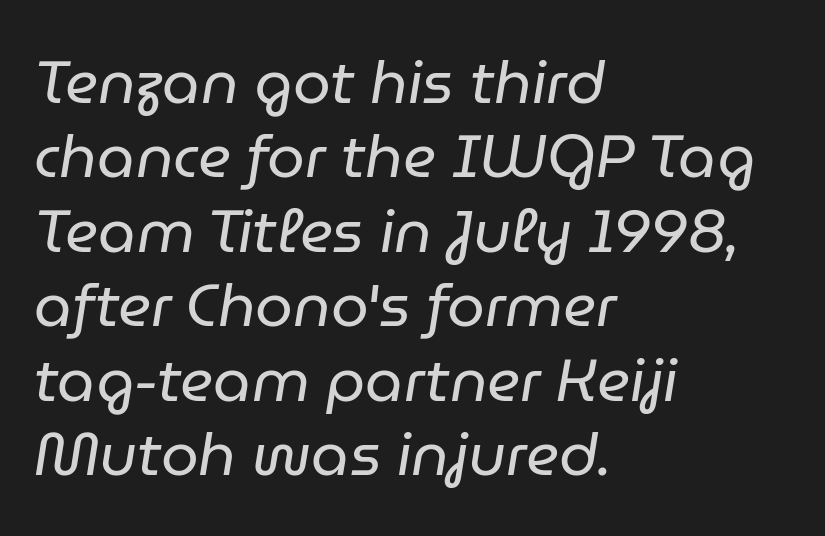
{"italic": "yes", "lean": "right", "slant_degrees": 9, "bold": "no", "weight": "regular", "width": "normal", "stroke_contrast": "low", "x_height": "medium", "monospaced": "no", "underline": "no", "align": "left", "line_spacing_ratio": 1.24, "letter_spacing": "normal", "letter_spacing_em": 0.0, "glyph_px": 60}
